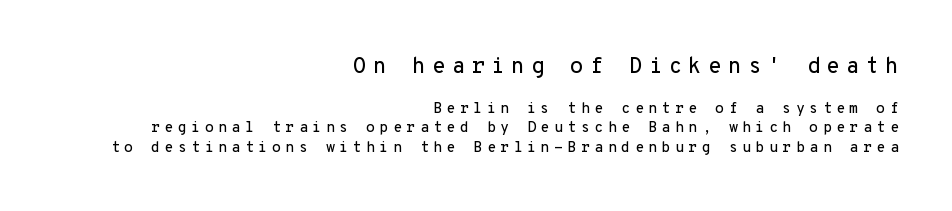
{"italic": "no", "underline": "no", "align": "right", "line_spacing": "normal", "line_spacing_ratio": 1.29, "letter_spacing": "wide", "letter_spacing_em": 0.28, "larger_block": "first", "size_ratio": 1.47, "glyph_px": 22}
